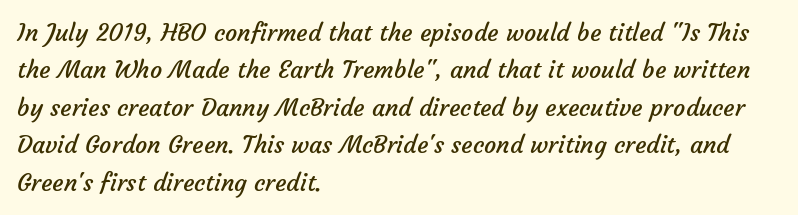
The image shows 24 px text type; set left-aligned, normal line spacing (1.56x), normal letter spacing, not underlined.
